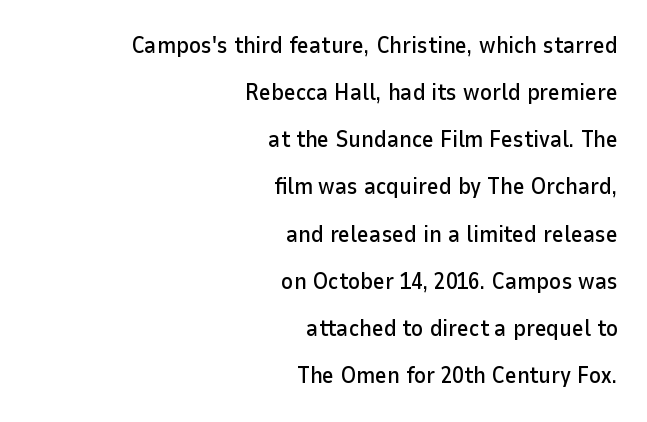
Q: Is the text italic (slanted)? A: No, it is upright.
Q: Is the text underlined? A: No.
Q: How is the paragraph aligned? A: Right-aligned.
Q: Is the spacing between letters normal or unusually wide? A: Normal.
Q: Is the spacing between lines tight, normal or loose? A: Loose.
